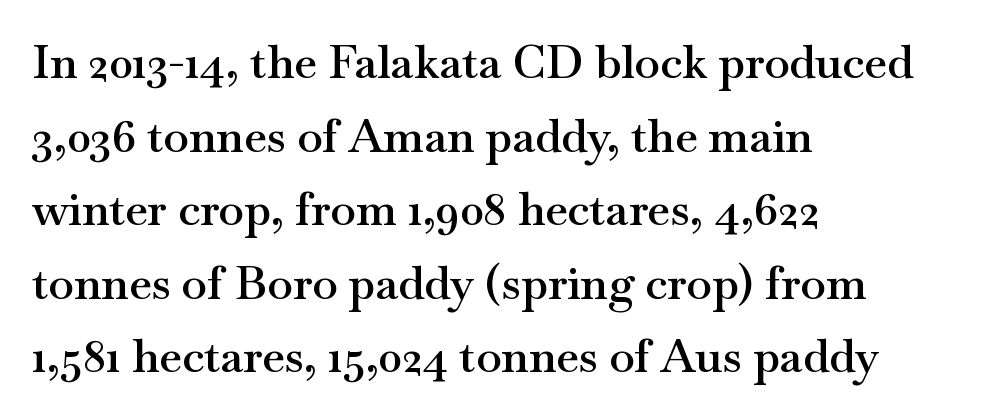
The image shows 46 px semibold, wide serif type, upright; set left-aligned, normal line spacing (1.6x), normal letter spacing, not underlined; medium stroke contrast and a small x-height.
